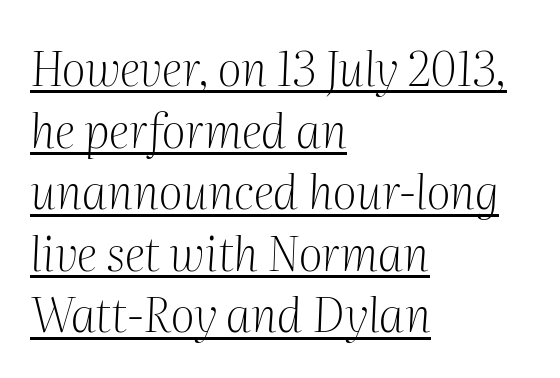
{"serif": "yes", "italic": "yes", "lean": "right", "slant_degrees": 2, "bold": "no", "weight": "light", "width": "normal", "stroke_contrast": "medium", "x_height": "medium", "monospaced": "no", "underline": "yes", "align": "left", "line_spacing": "normal", "line_spacing_ratio": 1.31, "letter_spacing": "normal", "letter_spacing_em": 0.0, "glyph_px": 47}
